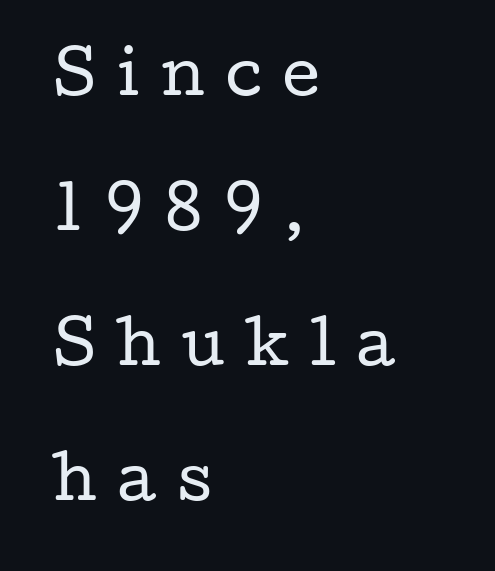
{"serif": "yes", "italic": "no", "bold": "no", "weight": "regular", "width": "wide", "stroke_contrast": "low", "x_height": "medium", "monospaced": "no", "underline": "no", "align": "left", "line_spacing": "loose", "line_spacing_ratio": 2.33, "letter_spacing": "wide", "letter_spacing_em": 0.37, "glyph_px": 58}
